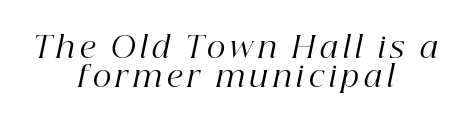
Q: Is the text bold? A: No.
Q: Is the text italic (slanted)? A: Yes, it leans right by about 12 degrees.
Q: Is the typeface a serif or a sans-serif typeface? A: Serif.
Q: Is the text underlined? A: No.
Q: How is the paragraph aligned? A: Centered.
Q: Is the spacing between lines tight, normal or loose? A: Tight.
Q: Width (condensed, normal, or wide)? A: Normal.
Q: Stroke contrast? A: High.
Q: x-height? A: Medium.
Q: Monospaced? A: No.
